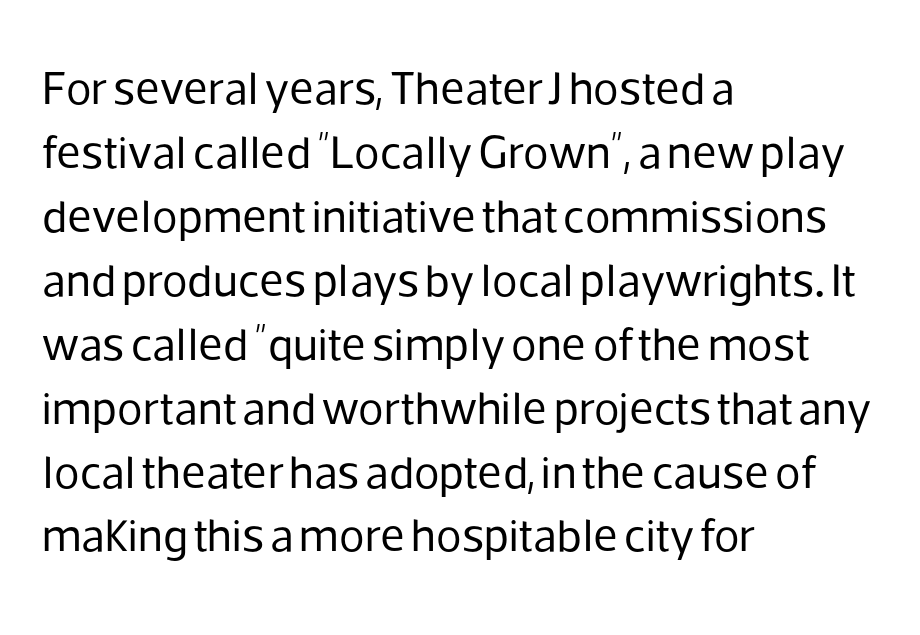
Line beginnings align vertically; line endings do not. Unlike a traditional serif, this face leaves its strokes unadorned. Vertical strokes here are truly vertical. Each letter keeps its own natural width here, so spacing adapts to shape.
